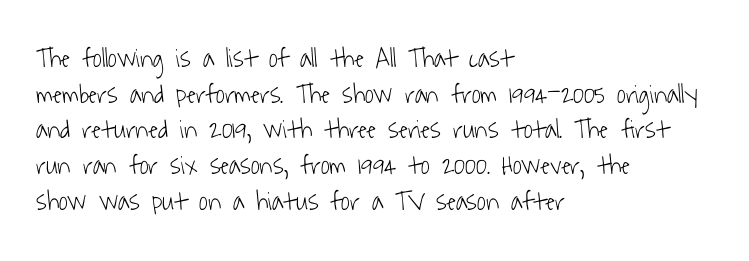
The image shows 27 px text type; set left-aligned, normal line spacing (1.32x), normal letter spacing, not underlined.
